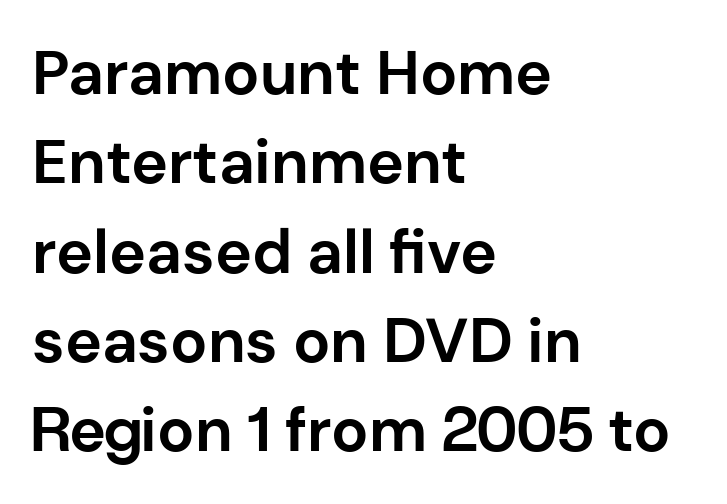
Q: Is the text bold? A: Yes.
Q: Is the text italic (slanted)? A: No, it is upright.
Q: Is the typeface a serif or a sans-serif typeface? A: Sans-serif.
Q: Is the text underlined? A: No.
Q: How is the paragraph aligned? A: Left-aligned.
Q: Is the spacing between letters normal or unusually wide? A: Normal.
Q: Is the spacing between lines tight, normal or loose? A: Normal.
Q: Width (condensed, normal, or wide)? A: Normal.
Q: Stroke contrast? A: Low.
Q: x-height? A: Medium.
Q: Monospaced? A: No.
